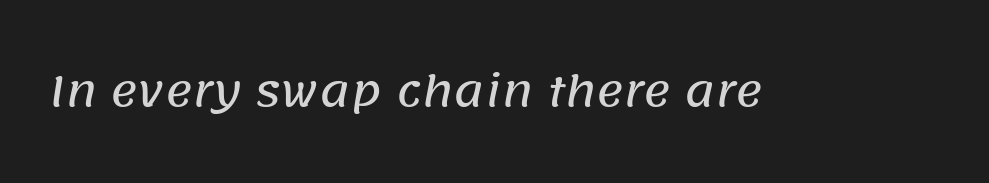
Q: Is the typeface a serif or a sans-serif typeface? A: Sans-serif.
Q: Is the text underlined? A: No.
Q: Is the spacing between letters normal or unusually wide? A: Normal.
Q: Width (condensed, normal, or wide)? A: Normal.
Q: Stroke contrast? A: Low.
Q: x-height? A: Large.
Q: Monospaced? A: No.
